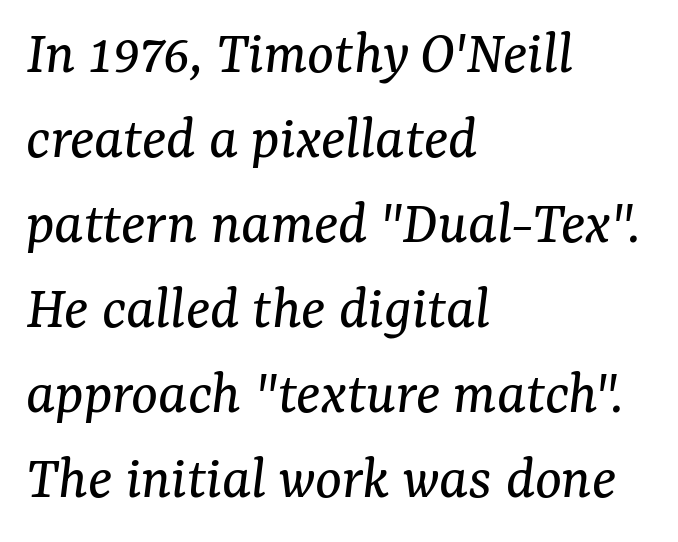
The font sits on the lighter half of the weight spectrum, regular included. The type family on display is of the serif kind. This is oblique type, the kind used for emphasis or titles. Each letter keeps its own natural width here, so spacing adapts to shape. Nobody drew a line under any word here. Leading: standard.
